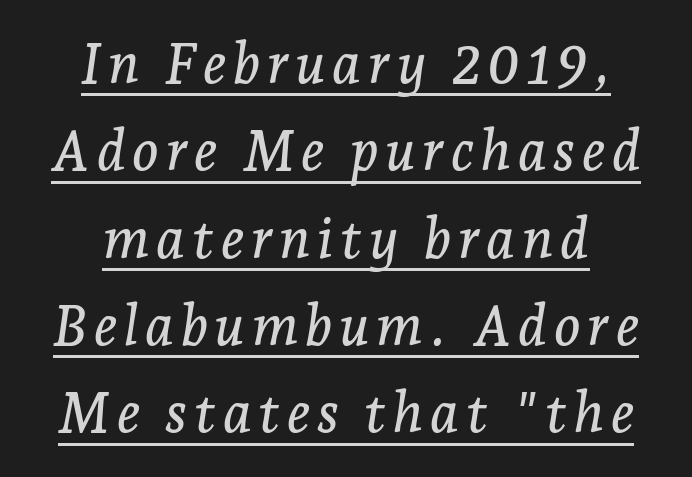
Successive baselines arrive at the customary interval. It's the slanting kind of type. The paragraph shown floats in the horizontal middle. The type family on display is of the serif kind. A continuous stroke trails under the words, as in a hyperlink. You could not count columns in this text — the font is proportionally spaced.
